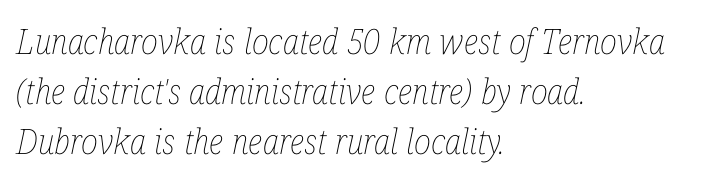
A light-to-regular cut is what we see here. The typesetter chose a ragged-right arrangement here. The rows are spaced the way most documents space them. A typesetter would call this proportional, since set widths differ per character. Is the type slanted? Yes — the strokes lean at a clear angle.
